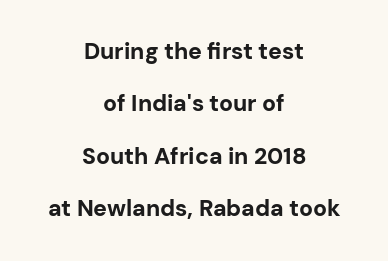
{"italic": "no", "bold": "yes", "underline": "no", "align": "center", "line_spacing": "loose", "line_spacing_ratio": 2.28, "letter_spacing": "normal", "letter_spacing_em": 0.0, "glyph_px": 23}
